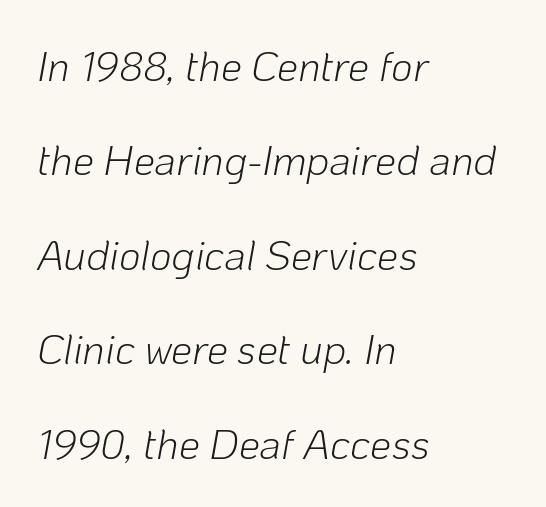
Q: Is the text bold? A: No.
Q: Is the text italic (slanted)? A: Yes, it leans right by about 10 degrees.
Q: Is the text underlined? A: No.
Q: How is the paragraph aligned? A: Left-aligned.
Q: Is the spacing between letters normal or unusually wide? A: Normal.
Q: Is the spacing between lines tight, normal or loose? A: Loose.
Q: Width (condensed, normal, or wide)? A: Normal.
Q: Stroke contrast? A: Low.
Q: x-height? A: Medium.
Q: Monospaced? A: No.
